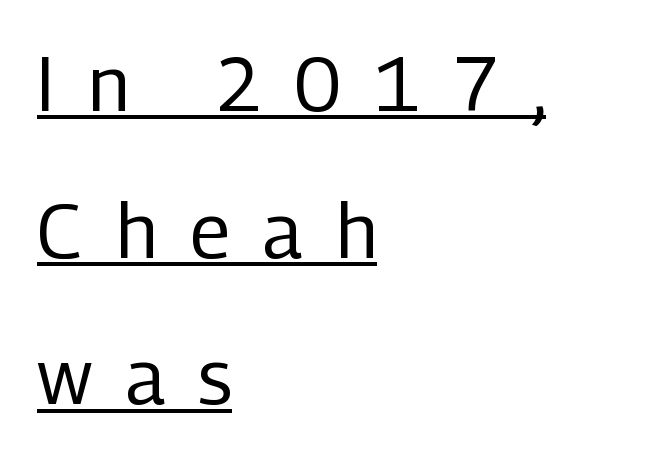
Q: Is the text bold? A: No.
Q: Is the text italic (slanted)? A: No, it is upright.
Q: Is the typeface a serif or a sans-serif typeface? A: Sans-serif.
Q: Is the text underlined? A: Yes.
Q: How is the paragraph aligned? A: Left-aligned.
Q: Is the spacing between letters normal or unusually wide? A: Unusually wide.
Q: Is the spacing between lines tight, normal or loose? A: Loose.
Q: Width (condensed, normal, or wide)? A: Condensed.
Q: Stroke contrast? A: Low.
Q: x-height? A: Medium.
Q: Monospaced? A: No.
